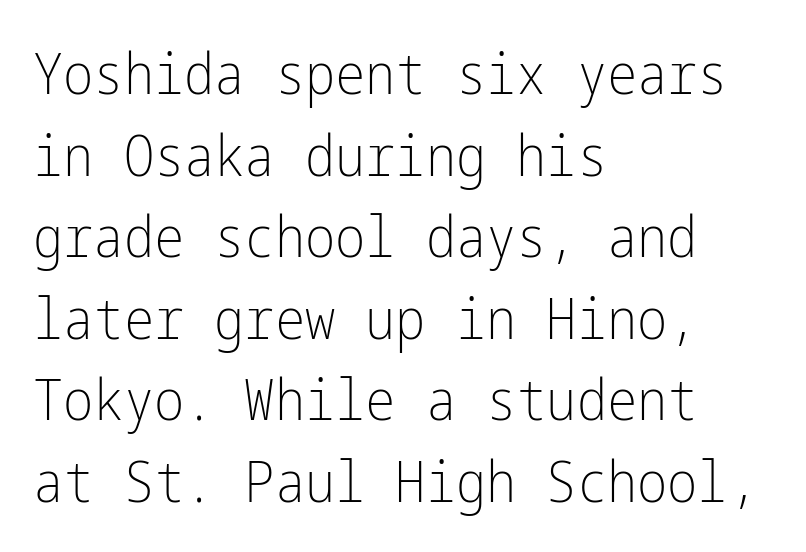
{"serif": "no", "italic": "no", "bold": "no", "weight": "light", "width": "condensed", "stroke_contrast": "low", "x_height": "medium", "underline": "no", "align": "left", "line_spacing": "normal", "line_spacing_ratio": 1.43, "letter_spacing": "normal", "letter_spacing_em": 0.0, "glyph_px": 57}
